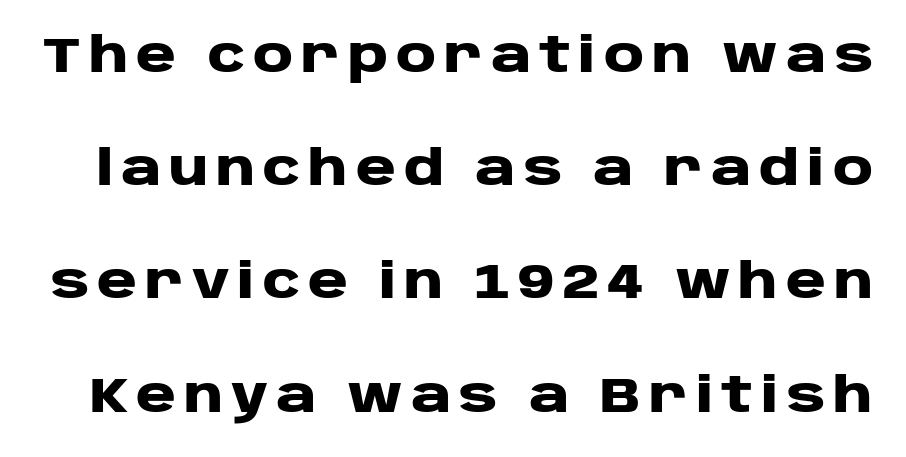
Q: Is the text bold? A: Yes.
Q: Is the text italic (slanted)? A: No, it is upright.
Q: Is the typeface a serif or a sans-serif typeface? A: Sans-serif.
Q: Is the text underlined? A: No.
Q: Is the spacing between lines tight, normal or loose? A: Loose.
Q: Width (condensed, normal, or wide)? A: Wide.
Q: Stroke contrast? A: Low.
Q: x-height? A: Large.
Q: Monospaced? A: No.
